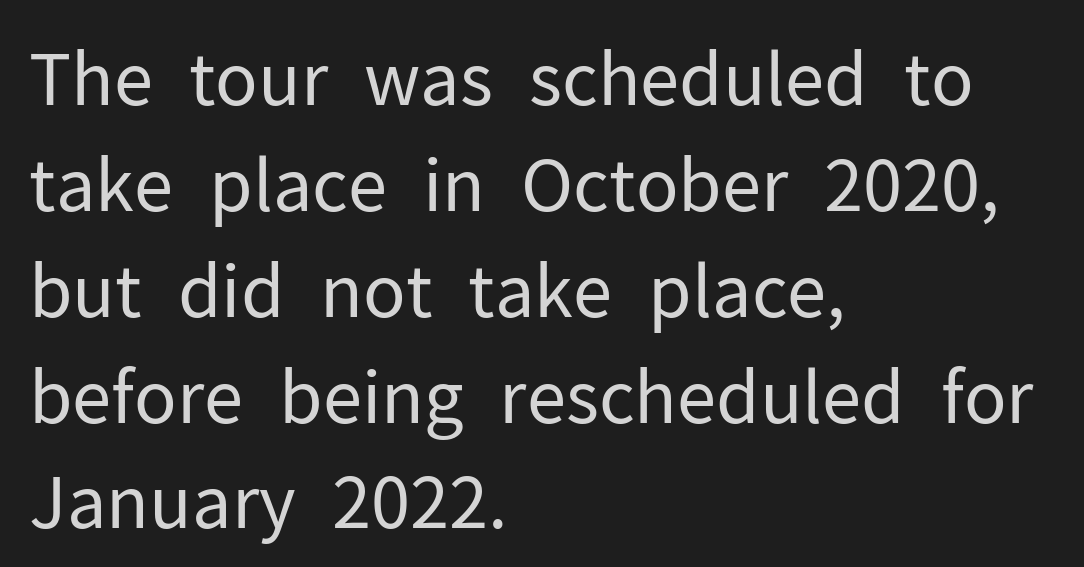
Q: Is the text bold? A: No.
Q: Is the text italic (slanted)? A: No, it is upright.
Q: Is the typeface a serif or a sans-serif typeface? A: Sans-serif.
Q: Is the text underlined? A: No.
Q: How is the paragraph aligned? A: Left-aligned.
Q: Is the spacing between letters normal or unusually wide? A: Normal.
Q: Is the spacing between lines tight, normal or loose? A: Normal.
Q: Width (condensed, normal, or wide)? A: Normal.
Q: Stroke contrast? A: Low.
Q: x-height? A: Medium.
Q: Monospaced? A: No.
